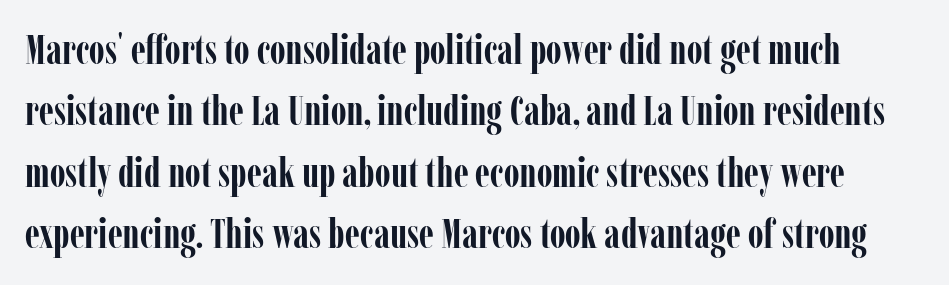
The image shows 41 px semibold, condensed serif type, upright; set normal line spacing (1.5x), normal letter spacing, not underlined; low stroke contrast and a medium x-height.
